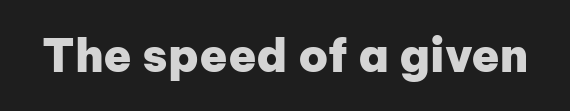
{"serif": "no", "italic": "no", "bold": "yes", "weight": "heavy", "width": "normal", "stroke_contrast": "low", "x_height": "medium", "monospaced": "no", "underline": "no", "letter_spacing": "normal", "letter_spacing_em": 0.0, "glyph_px": 46}
